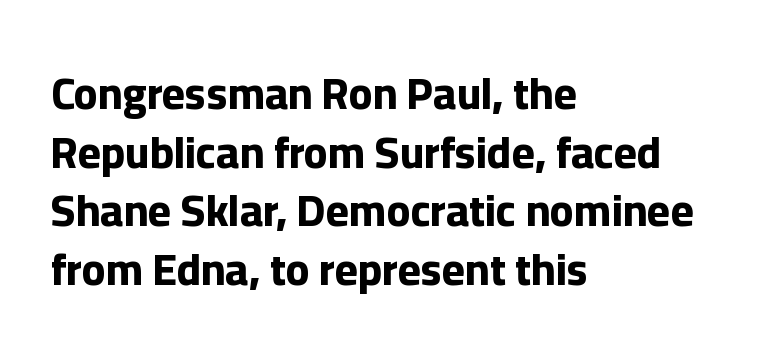
{"serif": "no", "italic": "no", "bold": "yes", "weight": "bold", "width": "normal", "stroke_contrast": "low", "x_height": "medium", "monospaced": "no", "underline": "no", "align": "left", "line_spacing": "normal", "line_spacing_ratio": 1.33, "letter_spacing": "normal", "letter_spacing_em": 0.0, "glyph_px": 44}
